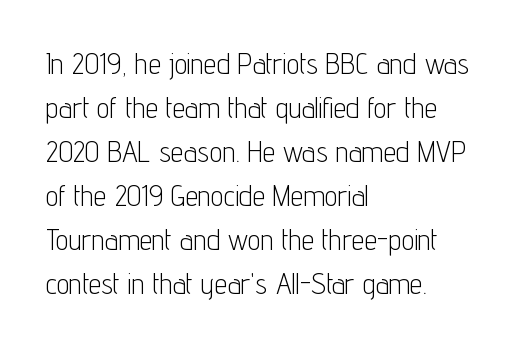
Q: Is the text bold? A: No.
Q: Is the text italic (slanted)? A: No, it is upright.
Q: Is the typeface a serif or a sans-serif typeface? A: Sans-serif.
Q: Is the text underlined? A: No.
Q: How is the paragraph aligned? A: Left-aligned.
Q: Is the spacing between letters normal or unusually wide? A: Normal.
Q: Is the spacing between lines tight, normal or loose? A: Normal.
Q: Width (condensed, normal, or wide)? A: Condensed.
Q: Stroke contrast? A: Low.
Q: x-height? A: Medium.
Q: Monospaced? A: No.
